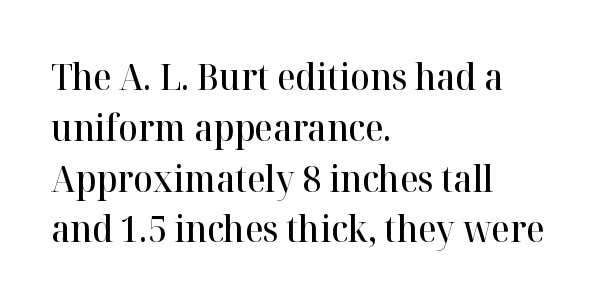
Q: Is the text bold? A: Semi-bold.
Q: Is the text italic (slanted)? A: No, it is upright.
Q: Is the typeface a serif or a sans-serif typeface? A: Serif.
Q: Is the text underlined? A: No.
Q: How is the paragraph aligned? A: Left-aligned.
Q: Is the spacing between letters normal or unusually wide? A: Normal.
Q: Is the spacing between lines tight, normal or loose? A: Normal.
Q: Width (condensed, normal, or wide)? A: Normal.
Q: Stroke contrast? A: High.
Q: x-height? A: Medium.
Q: Monospaced? A: No.
